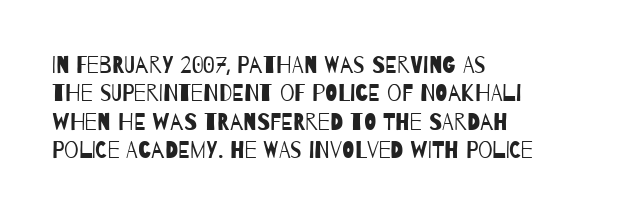
{"bold": "no", "underline": "no", "align": "left", "line_spacing_ratio": 1.23, "letter_spacing": "normal", "letter_spacing_em": 0.0, "glyph_px": 23}
